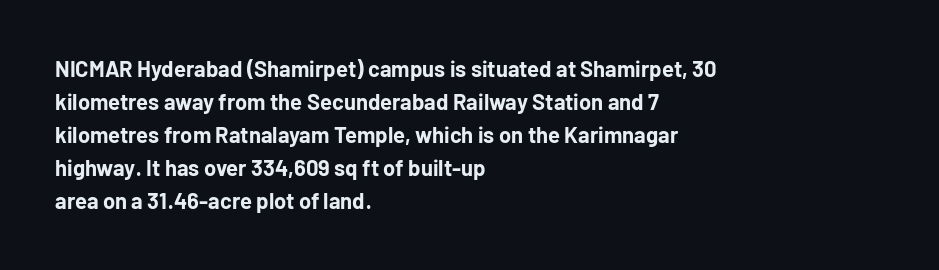
Q: Is the text bold? A: Yes.
Q: Is the text italic (slanted)? A: No, it is upright.
Q: Is the text underlined? A: No.
Q: How is the paragraph aligned? A: Left-aligned.
Q: Is the spacing between letters normal or unusually wide? A: Normal.
Q: Is the spacing between lines tight, normal or loose? A: Normal.
